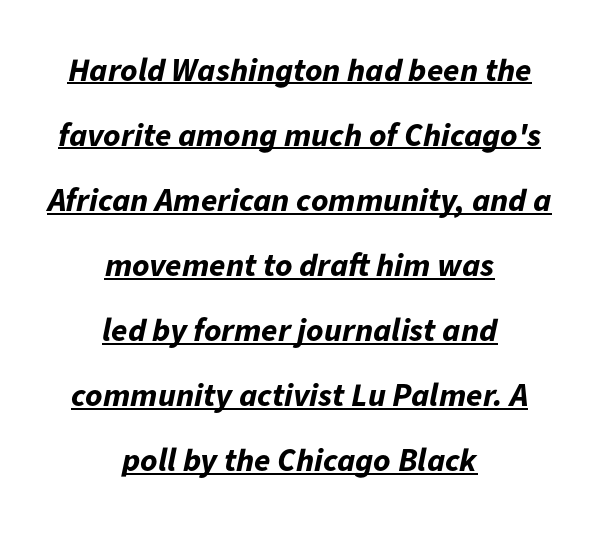
Q: Is the text bold? A: Yes.
Q: Is the text italic (slanted)? A: Yes, it leans right by about 11 degrees.
Q: Is the text underlined? A: Yes.
Q: How is the paragraph aligned? A: Centered.
Q: Is the spacing between letters normal or unusually wide? A: Normal.
Q: Is the spacing between lines tight, normal or loose? A: Loose.
Q: Width (condensed, normal, or wide)? A: Normal.
Q: Stroke contrast? A: Low.
Q: x-height? A: Medium.
Q: Monospaced? A: No.
